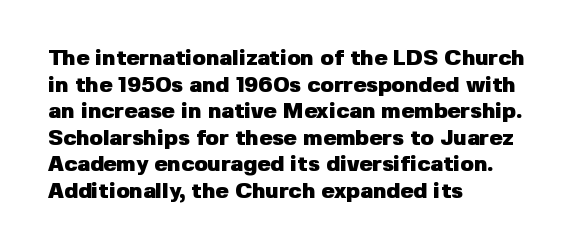
Q: Is the text bold? A: Yes.
Q: Is the text italic (slanted)? A: No, it is upright.
Q: Is the text underlined? A: No.
Q: How is the paragraph aligned? A: Left-aligned.
Q: Is the spacing between letters normal or unusually wide? A: Normal.
